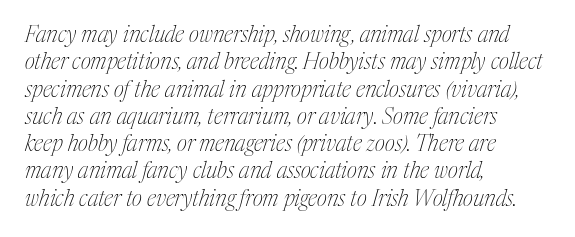
Q: Is the text bold? A: No.
Q: Is the text italic (slanted)? A: Yes, it leans right by about 17 degrees.
Q: Is the text underlined? A: No.
Q: How is the paragraph aligned? A: Left-aligned.
Q: Is the spacing between letters normal or unusually wide? A: Normal.
